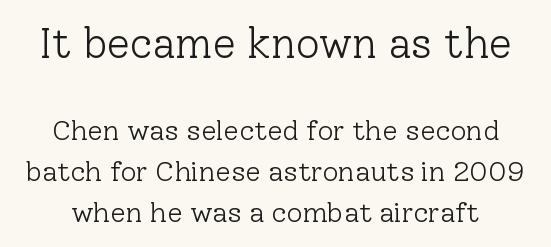
Does extra space separate the letters? No, they use regular spacing. Think standard paragraph weight, or any step lighter than that. A serif font was chosen for this passage. The designer gave the opening block more size than the closing block. Lines of text with bare space underneath.
